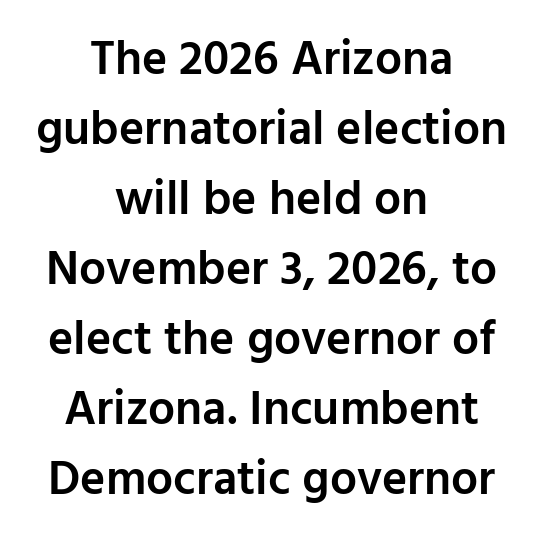
The image shows 48 px semibold sans-serif type, upright; set centered, normal line spacing (1.46x), normal letter spacing, not underlined; low stroke contrast and a medium x-height.
